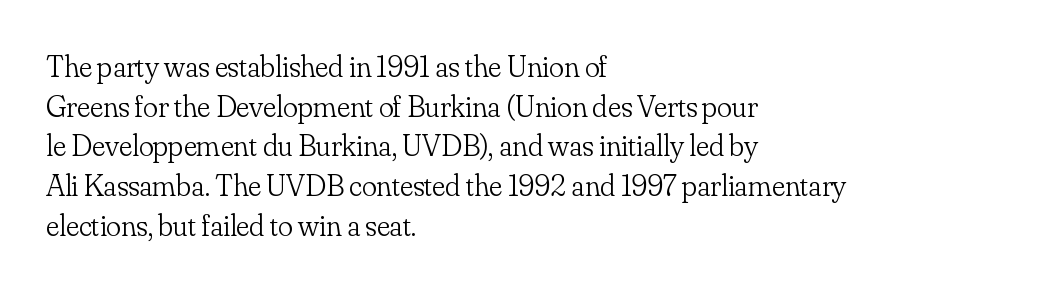
{"serif": "yes", "italic": "no", "bold": "no", "weight": "light", "width": "normal", "stroke_contrast": "low", "x_height": "small", "monospaced": "no", "underline": "no", "align": "left", "line_spacing": "normal", "line_spacing_ratio": 1.28, "letter_spacing": "normal", "letter_spacing_em": 0.0, "glyph_px": 31}
